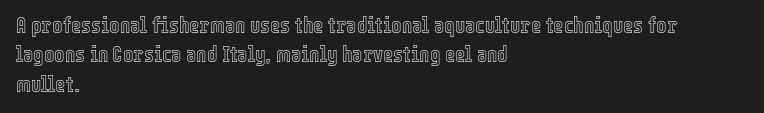
The image shows 22 px text type, upright; set left-aligned, normal line spacing (1.33x), normal letter spacing, not underlined.
